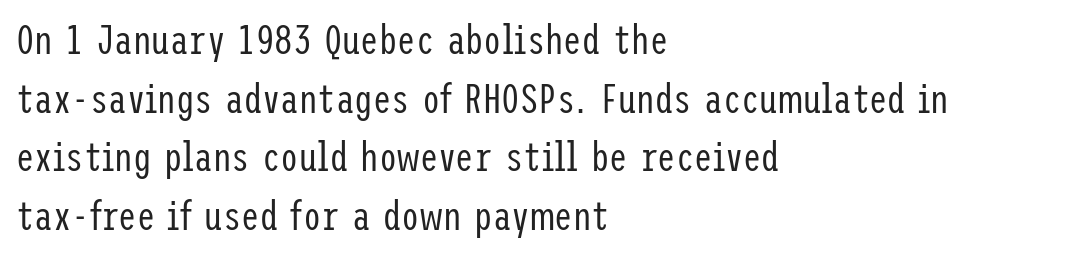
The image shows 41 px regular-weight, condensed sans-serif type, upright; set left-aligned, normal line spacing (1.43x), normal letter spacing, not underlined; low stroke contrast and a medium x-height.
